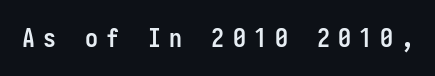
The image shows 26 px bold type, upright; set unusually wide letter spacing (+0.31 em), not underlined.
